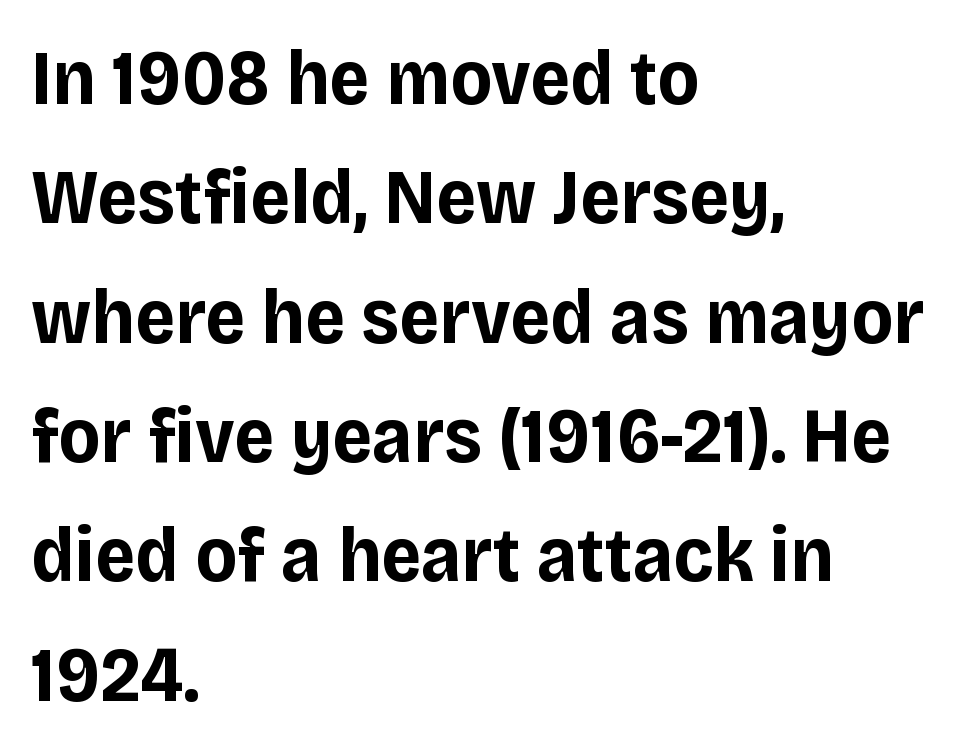
Is there any slant? The stems are plumb. Each letter keeps its own natural width here, so spacing adapts to shape. All the whitespace from short lines collects on the right. Heavy-handed strokes throughout: this text is bold.
